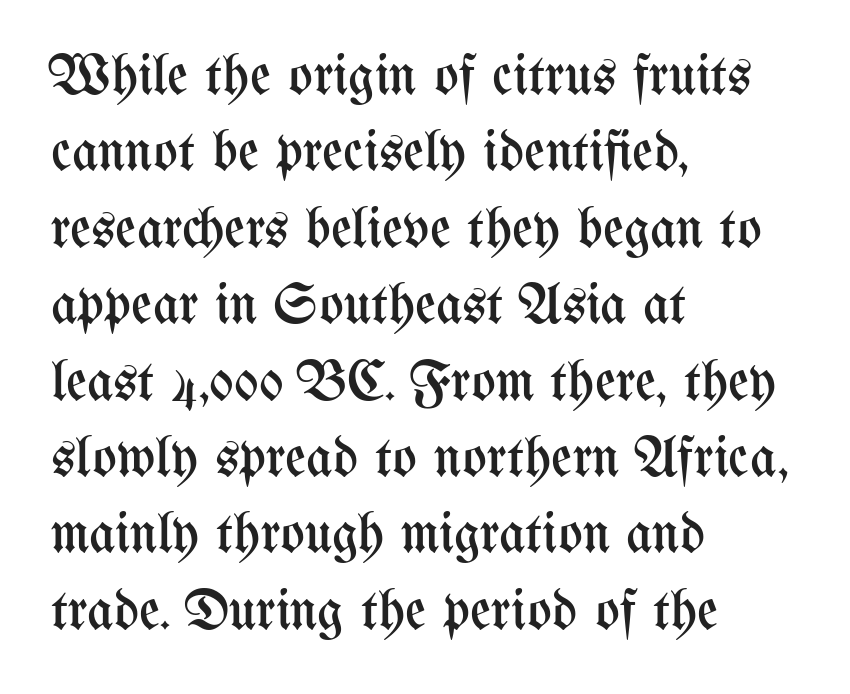
The image shows 57 px regular-weight, condensed type, upright; set left-aligned, normal line spacing (1.34x), normal letter spacing, not underlined; medium stroke contrast and a medium x-height.
